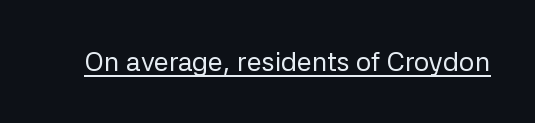
The image shows 27 px text type, upright; set normal letter spacing, underlined.
